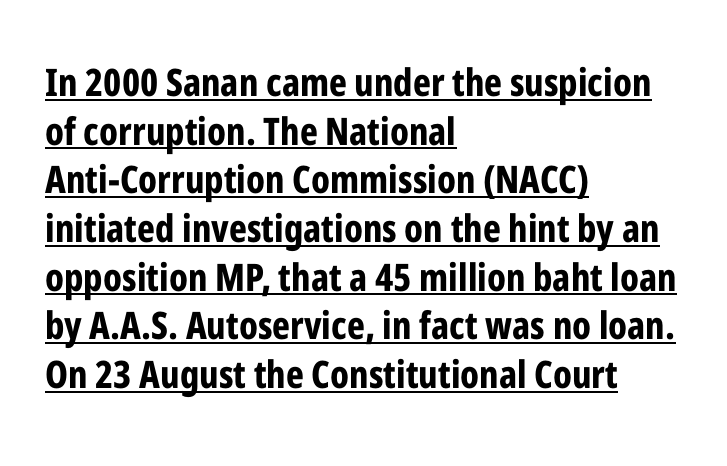
The type is set solid horizontally, with unmodified tracking. Students, this is bold: see how much ink each stroke carries. Notice how the stems are strictly vertical — no italics here. Line beginnings align vertically; line endings do not. The rendering uses natural spacing where letterforms have individual widths.
